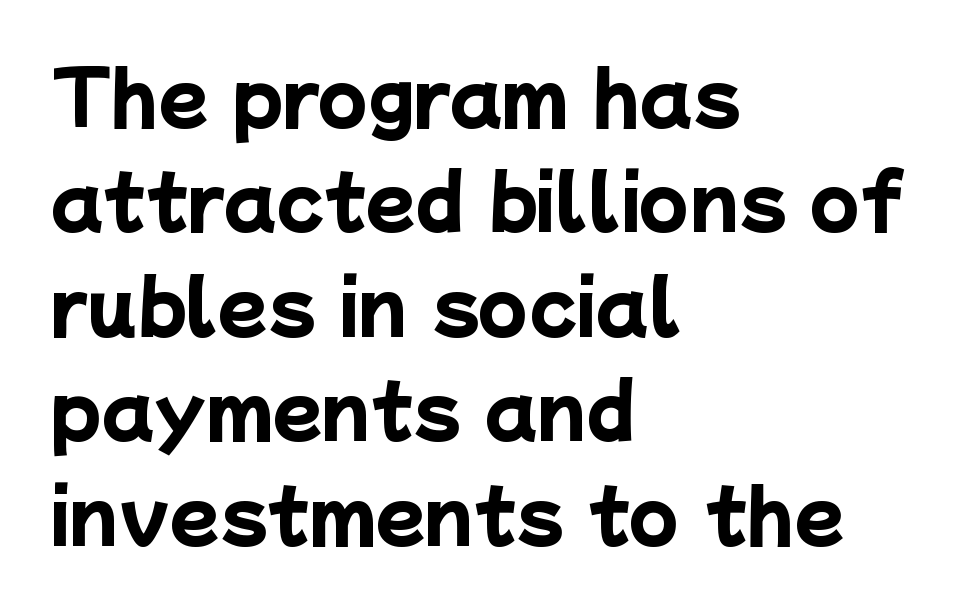
The rag falls on the right side of this text block. Vertical spacing — default. The type is set solid horizontally, with unmodified tracking. Check under the words: just untouched page. A typesetter would label this face a sans.
